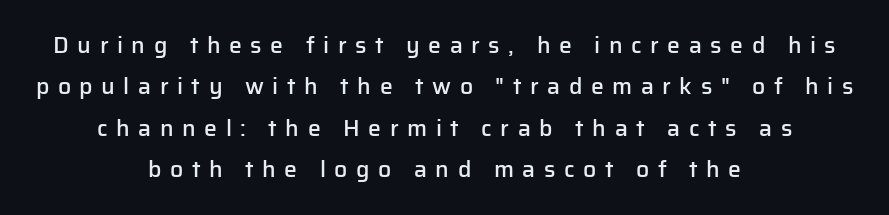
Q: Is the text bold? A: Semi-bold.
Q: Is the text italic (slanted)? A: No, it is upright.
Q: Is the text underlined? A: No.
Q: How is the paragraph aligned? A: Centered.
Q: Is the spacing between letters normal or unusually wide? A: Unusually wide.
